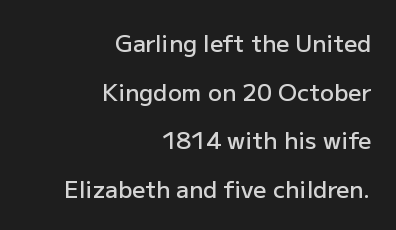
{"italic": "no", "bold": "semi", "underline": "no", "align": "right", "line_spacing": "loose", "line_spacing_ratio": 2.11, "letter_spacing": "normal", "letter_spacing_em": 0.0, "glyph_px": 23}
